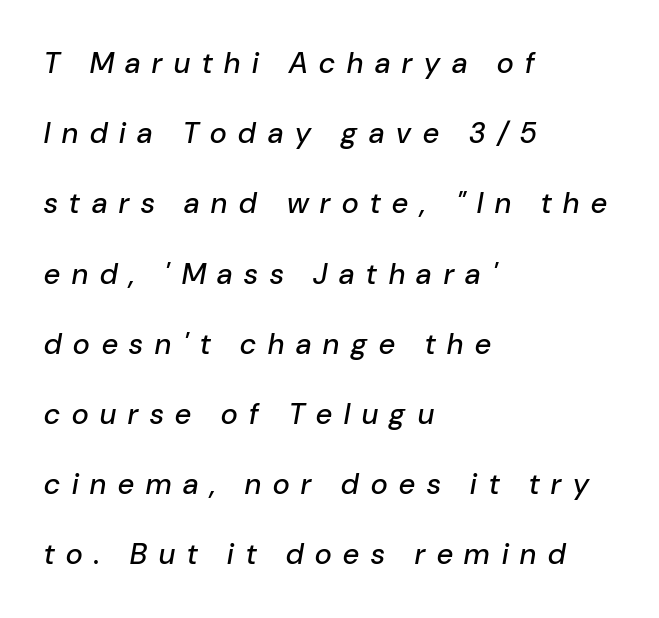
{"italic": "yes", "lean": "right", "slant_degrees": 10, "width": "normal", "stroke_contrast": "low", "x_height": "medium", "monospaced": "no", "underline": "no", "align": "left", "line_spacing": "loose", "line_spacing_ratio": 2.42, "letter_spacing": "wide", "letter_spacing_em": 0.41, "glyph_px": 29}
